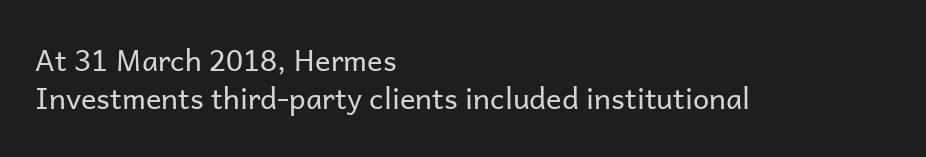
{"serif": "no", "italic": "no", "bold": "no", "weight": "regular", "width": "normal", "stroke_contrast": "low", "x_height": "medium", "monospaced": "no", "underline": "no", "align": "left", "line_spacing": "normal", "line_spacing_ratio": 1.32, "letter_spacing": "normal", "letter_spacing_em": 0.0, "glyph_px": 29}
